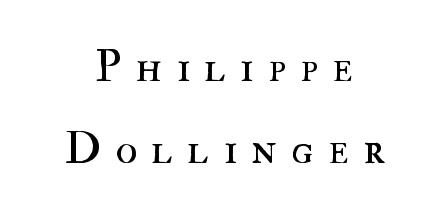
{"italic": "no", "bold": "no", "weight": "regular", "width": "normal", "stroke_contrast": "high", "x_height": "small", "monospaced": "no", "underline": "no", "align": "center", "line_spacing_ratio": 1.82, "letter_spacing": "wide", "letter_spacing_em": 0.32, "glyph_px": 45}
